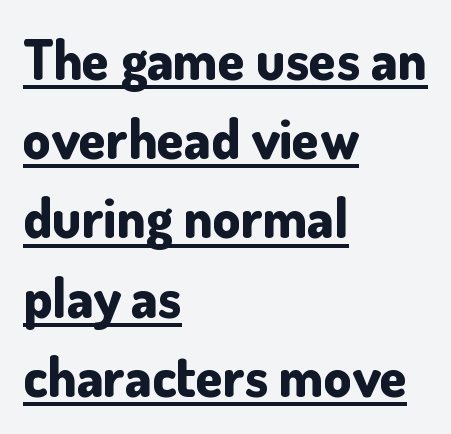
The image shows 55 px bold sans-serif type, upright; set left-aligned, normal line spacing (1.44x), normal letter spacing, underlined; low stroke contrast and a small x-height.
